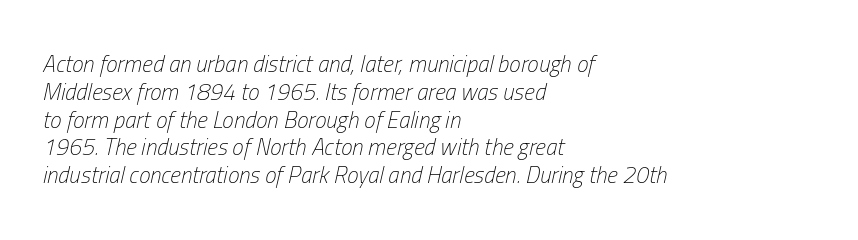
Q: Is the text bold? A: No.
Q: Is the text italic (slanted)? A: Yes, it leans right by about 13 degrees.
Q: Is the text underlined? A: No.
Q: How is the paragraph aligned? A: Left-aligned.
Q: Is the spacing between letters normal or unusually wide? A: Normal.
